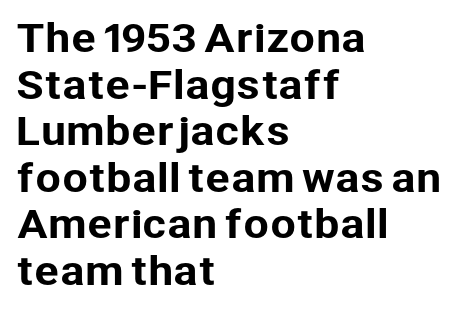
The image shows 37 px sans-serif type, upright; set left-aligned, normal line spacing (1.26x), normal letter spacing, not underlined; low stroke contrast and a medium x-height.
